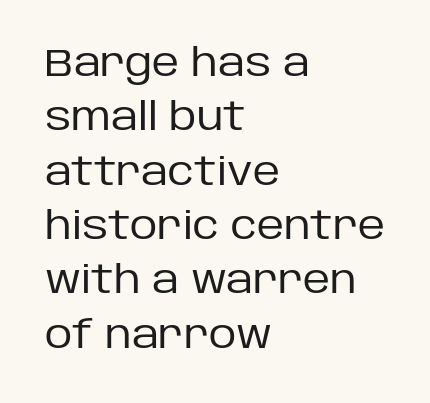
Reading down the block, your eye returns to a fixed left position each line. A typesetter would label this face a sans. The line-height multiplier appears to be the usual default. The weight would be labelled regular, book, light, or lighter still. Proportional: the letters do not fall into vertical columns.
